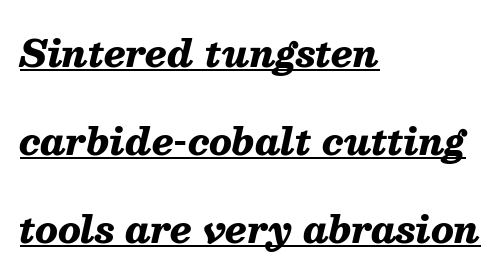
As a designer I'd log this as weight 700, bold. The glyphs look as if they've been sheared to an angle. Line starts are locked; line ends wander. Baseline-to-baseline distance is far greater than the letter height.
